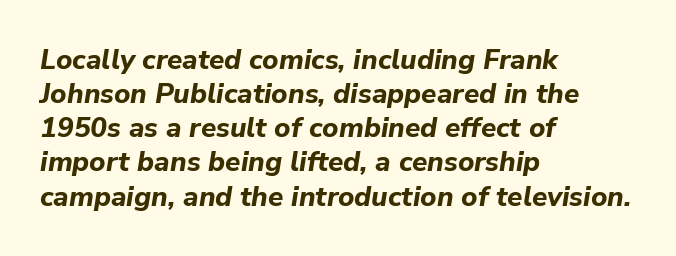
Q: Is the text bold? A: Yes.
Q: Is the text italic (slanted)? A: Yes, it leans right by about 9 degrees.
Q: Is the text underlined? A: No.
Q: How is the paragraph aligned? A: Left-aligned.
Q: Is the spacing between letters normal or unusually wide? A: Normal.
Q: Width (condensed, normal, or wide)? A: Normal.
Q: Stroke contrast? A: Low.
Q: x-height? A: Medium.
Q: Monospaced? A: No.
